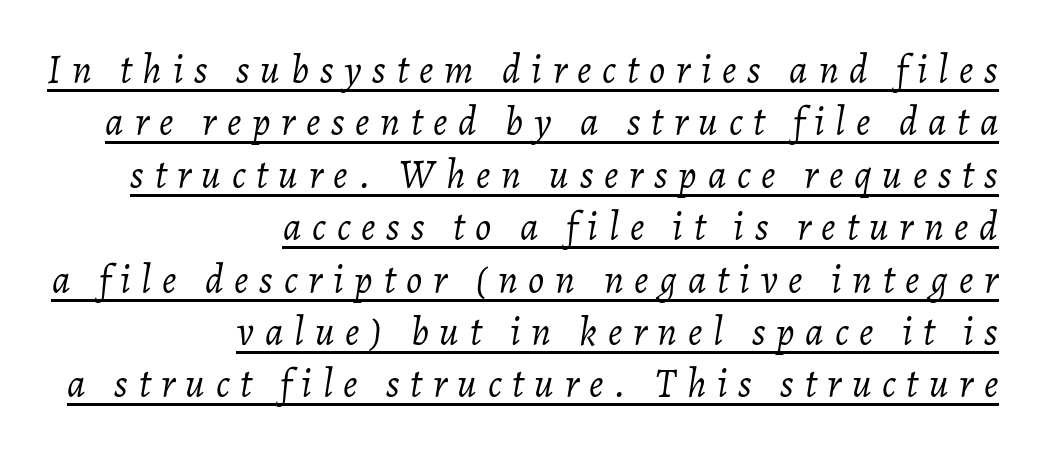
Q: Is the text bold? A: No.
Q: Is the text italic (slanted)? A: Yes, it leans right by about 7 degrees.
Q: Is the text underlined? A: Yes.
Q: How is the paragraph aligned? A: Right-aligned.
Q: Is the spacing between letters normal or unusually wide? A: Unusually wide.
Q: Is the spacing between lines tight, normal or loose? A: Normal.
Q: Width (condensed, normal, or wide)? A: Normal.
Q: Stroke contrast? A: Low.
Q: x-height? A: Medium.
Q: Monospaced? A: No.
